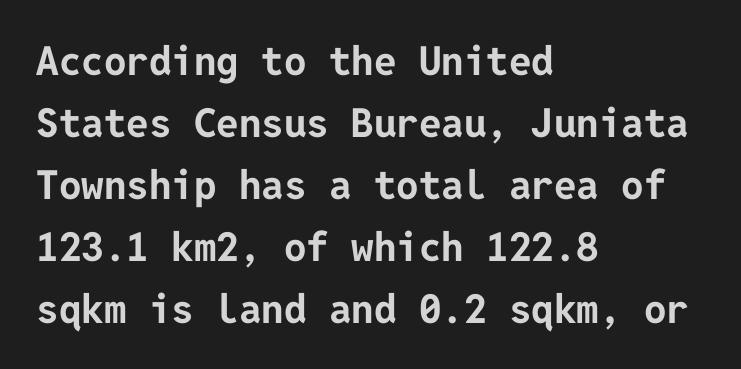
{"serif": "no", "italic": "no", "bold": "yes", "weight": "bold", "width": "normal", "stroke_contrast": "low", "x_height": "medium", "underline": "no", "align": "left", "line_spacing": "normal", "line_spacing_ratio": 1.55, "letter_spacing": "normal", "letter_spacing_em": 0.0, "glyph_px": 40}
